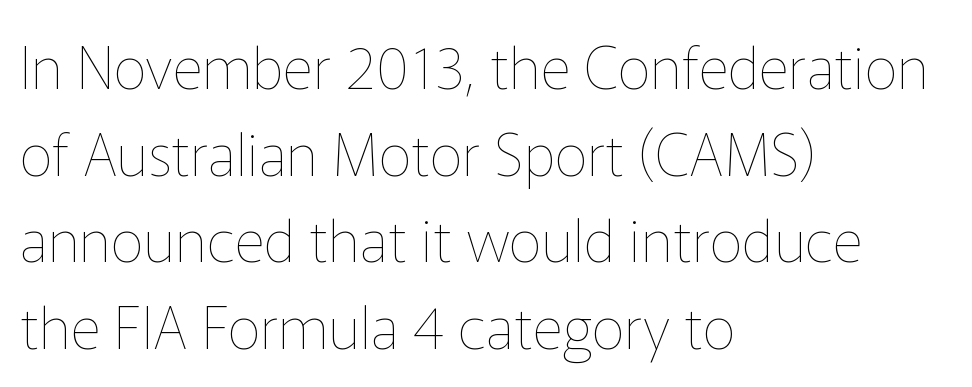
{"italic": "no", "bold": "no", "weight": "thin", "width": "normal", "stroke_contrast": "low", "x_height": "medium", "monospaced": "no", "underline": "no", "align": "left", "line_spacing": "normal", "line_spacing_ratio": 1.47, "letter_spacing": "normal", "letter_spacing_em": 0.0, "glyph_px": 59}
